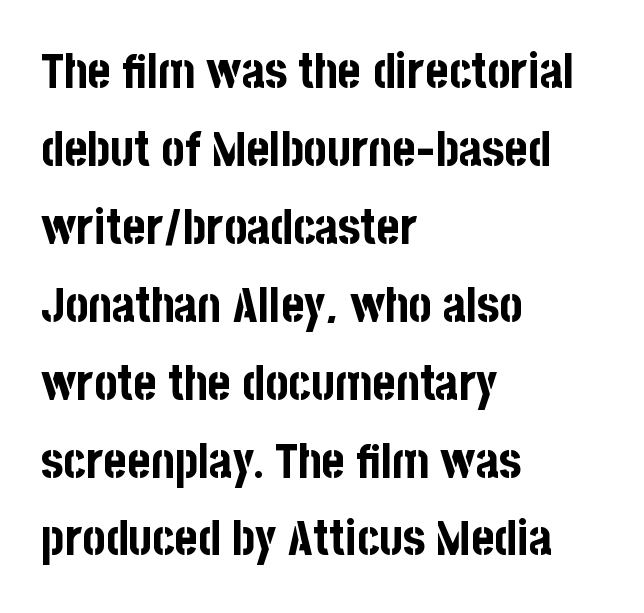
The image shows 49 px bold, condensed sans-serif type, upright; set left-aligned, normal line spacing (1.59x), normal letter spacing, not underlined; low stroke contrast and a large x-height.
